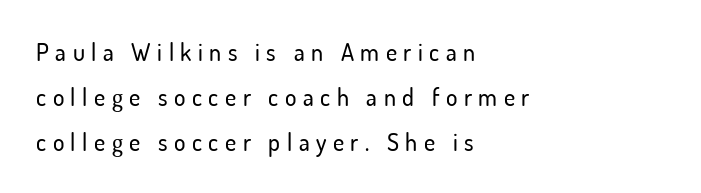
Q: Is the text italic (slanted)? A: No, it is upright.
Q: Is the text underlined? A: No.
Q: How is the paragraph aligned? A: Left-aligned.
Q: Is the spacing between letters normal or unusually wide? A: Unusually wide.
